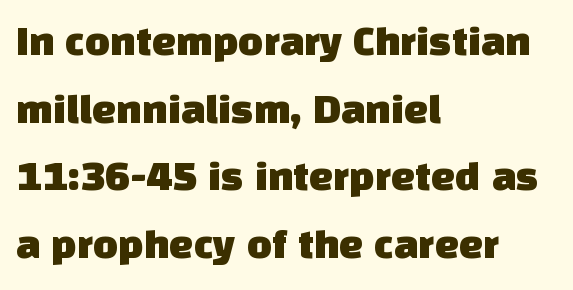
Type style note: lacks serifs. Descenders hang freely into open space. There is no visible air inserted between adjacent glyphs. Leftover space on each line is placed entirely after the last word. Line spacing here is normal.
